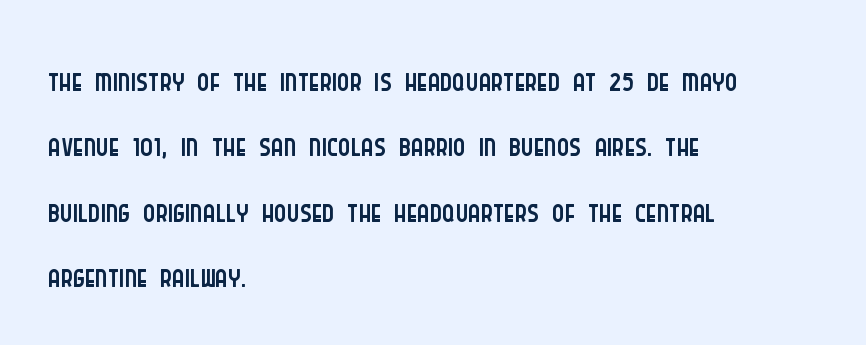
{"serif": "no", "italic": "no", "bold": "no", "weight": "light", "width": "condensed", "stroke_contrast": "low", "x_height": "large", "monospaced": "no", "underline": "no", "align": "left", "line_spacing": "normal", "line_spacing_ratio": 1.39, "letter_spacing": "normal", "letter_spacing_em": 0.0, "glyph_px": 47}
